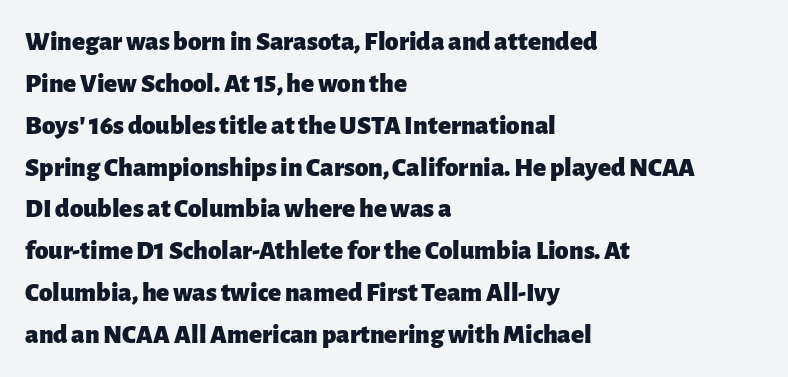
Q: Is the text bold? A: Yes.
Q: Is the text italic (slanted)? A: No, it is upright.
Q: Is the text underlined? A: No.
Q: How is the paragraph aligned? A: Left-aligned.
Q: Is the spacing between letters normal or unusually wide? A: Normal.
Q: Is the spacing between lines tight, normal or loose? A: Normal.
